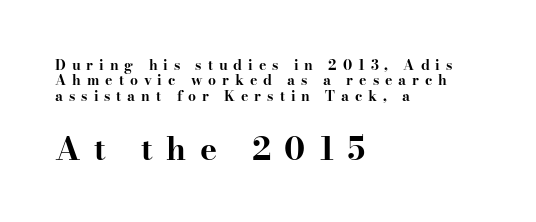
Q: Is the text bold? A: Yes.
Q: Is the text italic (slanted)? A: No, it is upright.
Q: Is the typeface a serif or a sans-serif typeface? A: Serif.
Q: Is the text underlined? A: No.
Q: How is the paragraph aligned? A: Left-aligned.
Q: Is the spacing between letters normal or unusually wide? A: Unusually wide.
Q: Is the spacing between lines tight, normal or loose? A: Tight.
Q: Which block of text is set in a larger size, the first (top) or the second (bottom)? A: The second (bottom) one.
Q: Width (condensed, normal, or wide)? A: Wide.
Q: Stroke contrast? A: High.
Q: x-height? A: Small.
Q: Monospaced? A: No.
